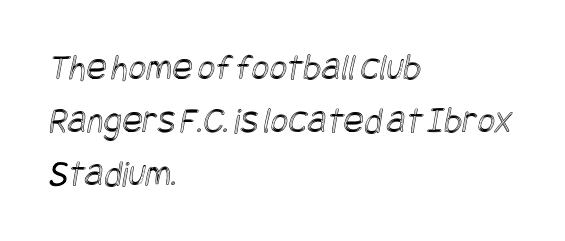
The block of text has a typical density, with ordinary space between rows. Leftover space on each line is placed entirely after the last word. Honestly, the letter spacing is just normal — you wouldn't notice it. Plain, unruled lines of type.
